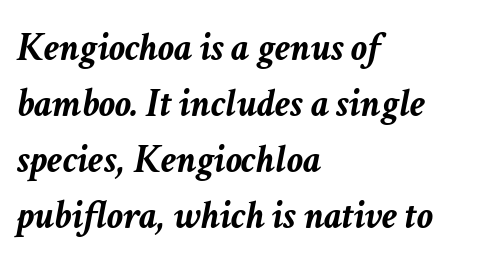
{"italic": "yes", "lean": "right", "slant_degrees": 11, "bold": "yes", "weight": "semibold", "width": "normal", "stroke_contrast": "low", "x_height": "medium", "monospaced": "no", "underline": "no", "align": "left", "line_spacing": "normal", "line_spacing_ratio": 1.4, "letter_spacing": "normal", "letter_spacing_em": 0.0, "glyph_px": 40}
